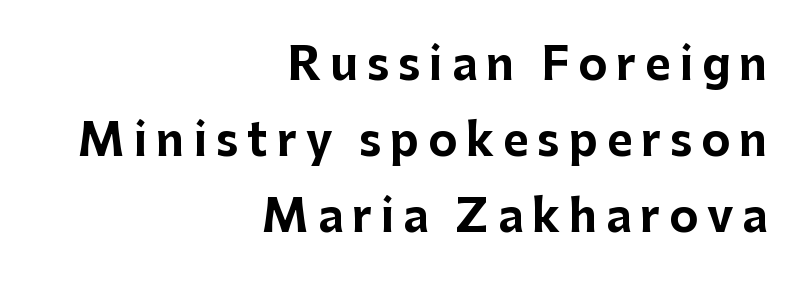
Q: Is the text bold? A: Yes.
Q: Is the text italic (slanted)? A: No, it is upright.
Q: Is the typeface a serif or a sans-serif typeface? A: Sans-serif.
Q: Is the text underlined? A: No.
Q: How is the paragraph aligned? A: Right-aligned.
Q: Is the spacing between letters normal or unusually wide? A: Unusually wide.
Q: Width (condensed, normal, or wide)? A: Normal.
Q: Stroke contrast? A: Low.
Q: x-height? A: Medium.
Q: Monospaced? A: No.
